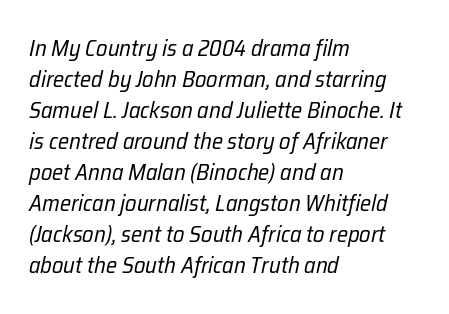
Teacher's note: observe the even left margin — that is flush-left alignment. Evenly set lines give the paragraph a standard silhouette. Check under the words: just untouched page. The weight tops out at a normal text grade. Tracking here is standard; glyphs follow each other at the usual distance.
